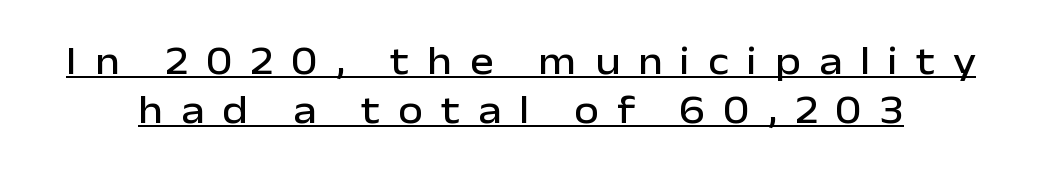
The image shows 40 px sans-serif type, upright; set line spacing 1.22x, unusually wide letter spacing (+0.45 em), underlined; low stroke contrast and a medium x-height.
